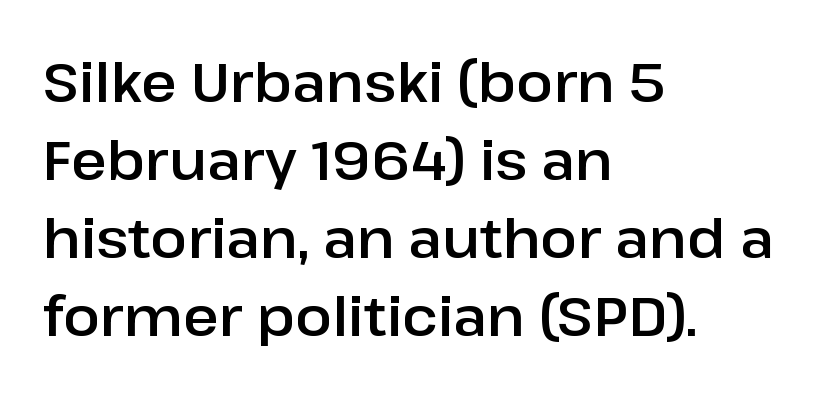
{"serif": "no", "italic": "no", "width": "normal", "stroke_contrast": "low", "x_height": "medium", "monospaced": "no", "underline": "no", "align": "left", "line_spacing": "normal", "line_spacing_ratio": 1.42, "letter_spacing": "normal", "letter_spacing_em": 0.0, "glyph_px": 55}
